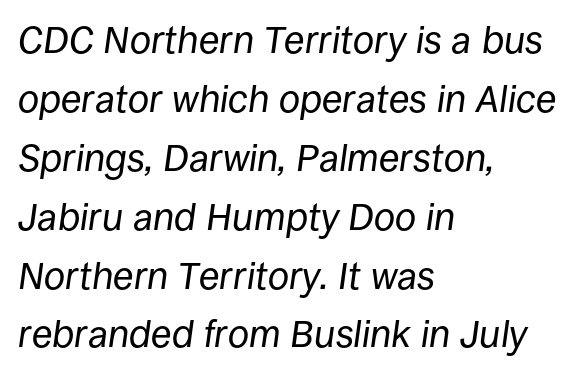
The image shows 38 px regular-weight type, italic (leaning right); set left-aligned, normal line spacing (1.55x), normal letter spacing, not underlined; low stroke contrast and a large x-height.
